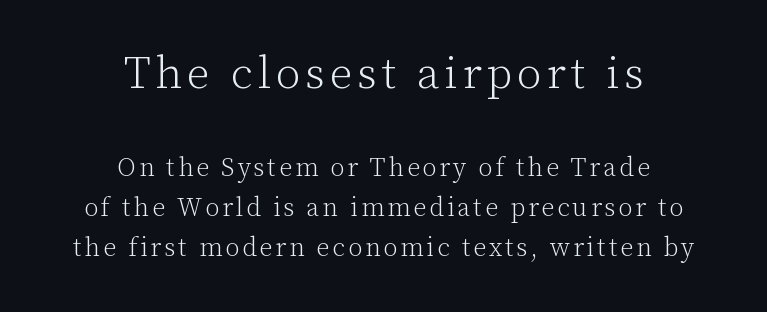
Q: Is the text bold? A: No.
Q: Is the text italic (slanted)? A: No, it is upright.
Q: Is the typeface a serif or a sans-serif typeface? A: Serif.
Q: Is the text underlined? A: No.
Q: How is the paragraph aligned? A: Centered.
Q: Is the spacing between lines tight, normal or loose? A: Normal.
Q: Which block of text is set in a larger size, the first (top) or the second (bottom)? A: The first (top) one.
Q: Width (condensed, normal, or wide)? A: Normal.
Q: Stroke contrast? A: Low.
Q: x-height? A: Medium.
Q: Monospaced? A: No.
